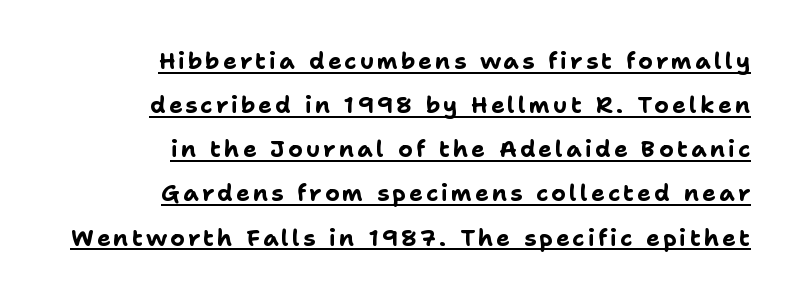
Quick note: underline on. A student would call this right alignment; a typographer would say flush right, rag left. Rows of type keep a wide berth in the vertical direction. Characters remain perfectly vertical along every line. Students, this is bold: see how much ink each stroke carries.
